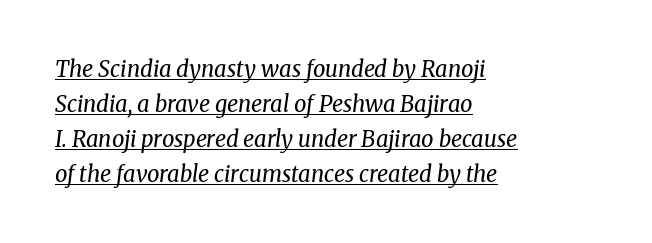
The image shows 22 px text type, italic (leaning right); set left-aligned, normal line spacing (1.59x), normal letter spacing, underlined.
